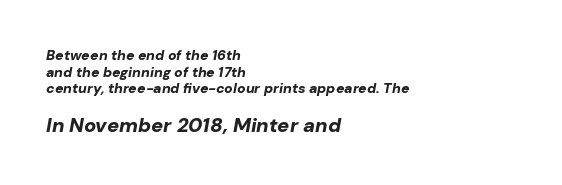
The image shows 20 px bold type, italic (leaning right); set left-aligned, line spacing 1.18x, normal letter spacing, not underlined; the second (bottom) block is 1.43x larger.
